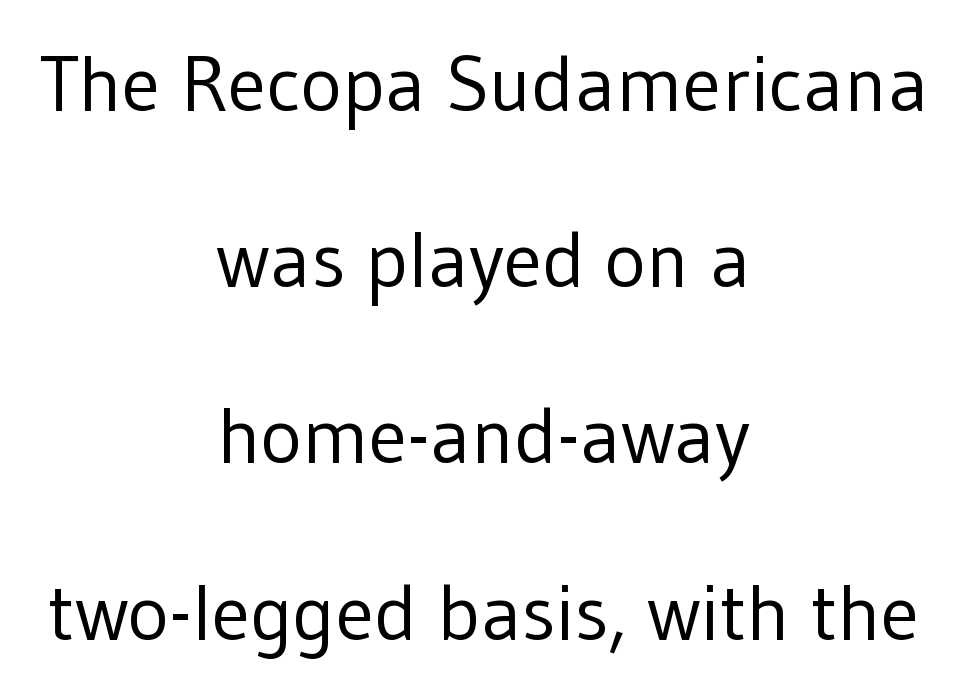
The image shows 79 px regular-weight sans-serif type, upright; set centered, loose line spacing (2.23x), normal letter spacing, not underlined; low stroke contrast and a medium x-height.
